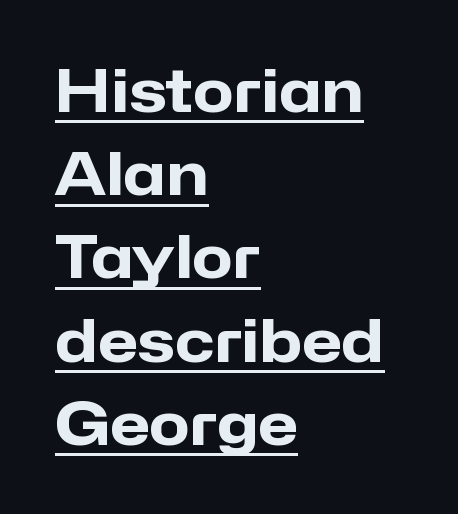
The glyphs have the mass of a bold cut. Reading down the column, the eye jumps a familiar distance to each next line. Note: no serifs on the glyphs. Caption: standard tracking, unaltered.
